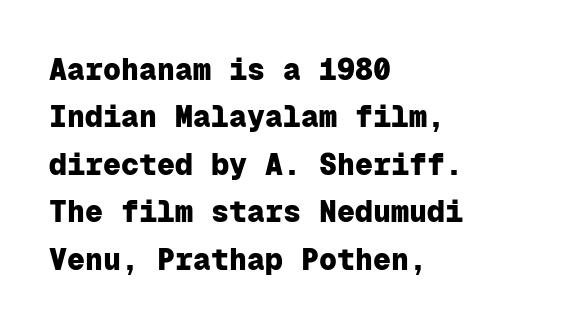
{"serif": "no", "italic": "no", "bold": "yes", "weight": "heavy", "width": "normal", "stroke_contrast": "low", "x_height": "medium", "monospaced": "yes", "underline": "no", "align": "left", "line_spacing": "normal", "line_spacing_ratio": 1.58, "letter_spacing": "normal", "letter_spacing_em": 0.0, "glyph_px": 30}
